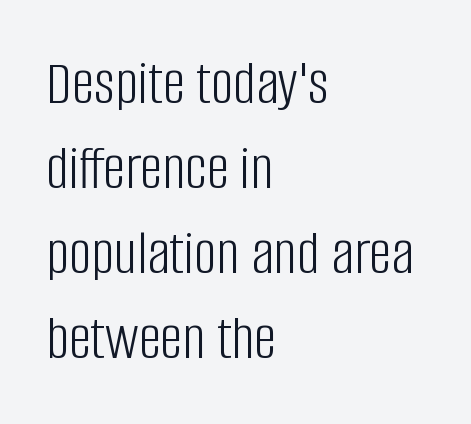
The image shows 63 px light, condensed sans-serif type, upright; set left-aligned, normal line spacing (1.35x), normal letter spacing, not underlined; low stroke contrast and a large x-height.
